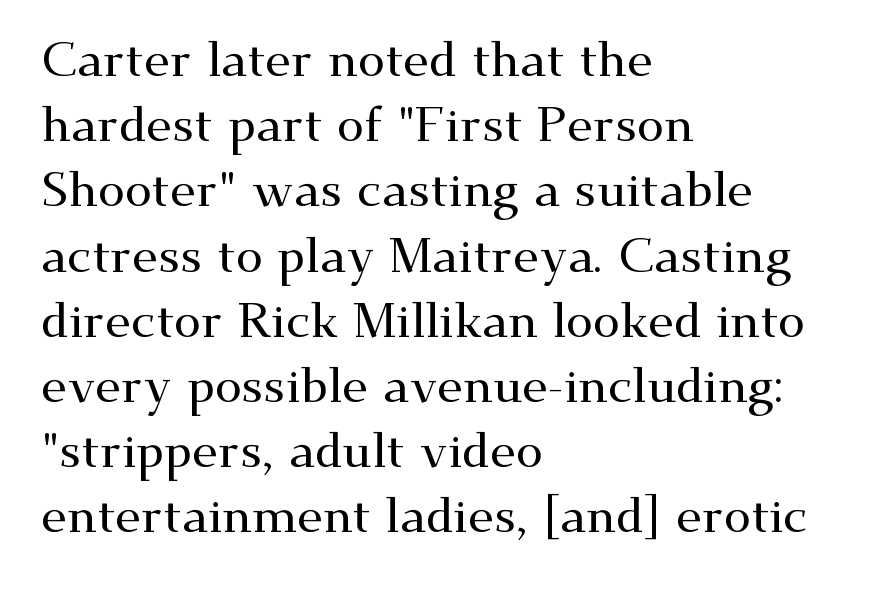
Q: Is the text italic (slanted)? A: No, it is upright.
Q: Is the typeface a serif or a sans-serif typeface? A: Serif.
Q: Is the text underlined? A: No.
Q: How is the paragraph aligned? A: Left-aligned.
Q: Is the spacing between letters normal or unusually wide? A: Normal.
Q: Is the spacing between lines tight, normal or loose? A: Normal.
Q: Width (condensed, normal, or wide)? A: Wide.
Q: Stroke contrast? A: Medium.
Q: x-height? A: Small.
Q: Monospaced? A: No.
